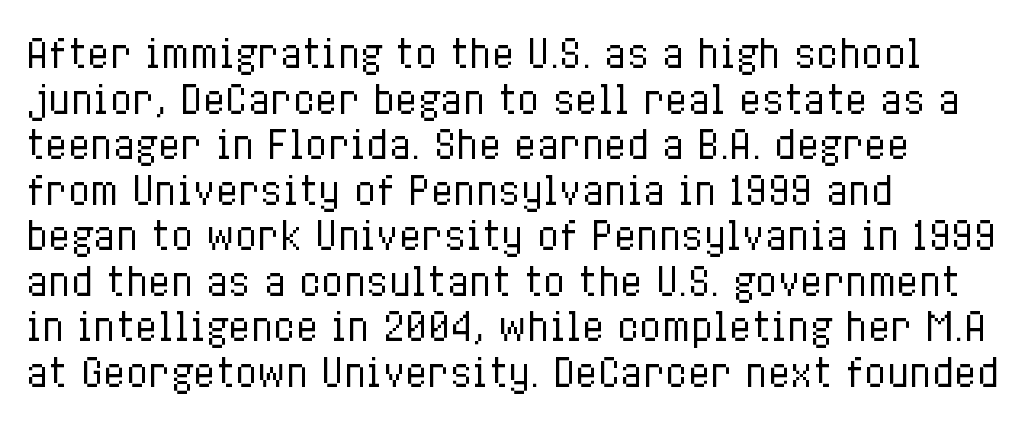
{"italic": "no", "bold": "no", "weight": "regular", "width": "condensed", "stroke_contrast": "low", "x_height": "medium", "monospaced": "no", "underline": "no", "align": "left", "line_spacing_ratio": 1.23, "letter_spacing": "normal", "letter_spacing_em": 0.0, "glyph_px": 37}
